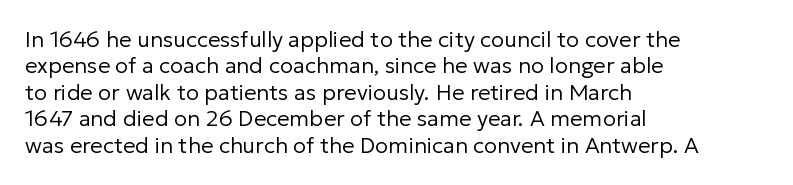
Q: Is the text bold? A: No.
Q: Is the text italic (slanted)? A: No, it is upright.
Q: Is the text underlined? A: No.
Q: How is the paragraph aligned? A: Left-aligned.
Q: Is the spacing between letters normal or unusually wide? A: Normal.
